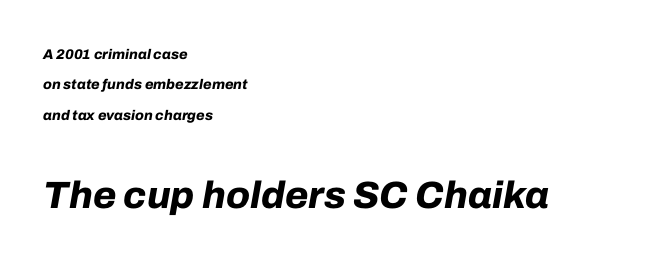
Q: Is the text bold? A: Yes.
Q: Is the text italic (slanted)? A: Yes, it leans right by about 10 degrees.
Q: Is the text underlined? A: No.
Q: How is the paragraph aligned? A: Left-aligned.
Q: Is the spacing between letters normal or unusually wide? A: Normal.
Q: Is the spacing between lines tight, normal or loose? A: Loose.
Q: Which block of text is set in a larger size, the first (top) or the second (bottom)? A: The second (bottom) one.
Q: Width (condensed, normal, or wide)? A: Normal.
Q: Stroke contrast? A: Low.
Q: x-height? A: Medium.
Q: Monospaced? A: No.
